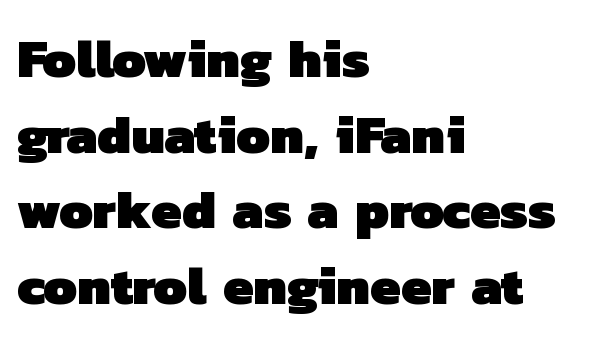
The image shows 54 px heavy sans-serif type; set left-aligned, normal line spacing (1.4x), normal letter spacing, not underlined; low stroke contrast and a medium x-height.
